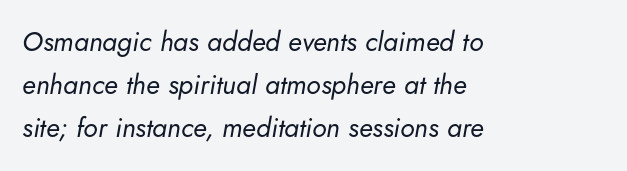
The image shows 27 px text type, italic (leaning right); set left-aligned, normal line spacing (1.6x), normal letter spacing, not underlined.
